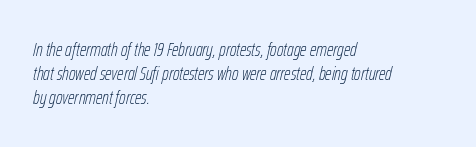
Compared with ordinary roman type, these characters are visibly tilted. This is not heavy type; no bold has been used. Horizontally, the lines are justified to the leading edge only. The passage shown is not underscored anywhere. Is the letter spacing exaggerated? No — it looks like the ordinary default.
